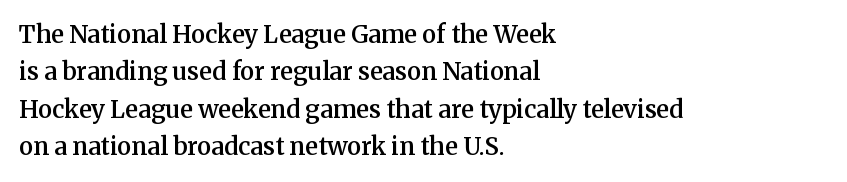
The image shows 24 px text type, upright; set left-aligned, normal line spacing (1.56x), normal letter spacing, not underlined.
